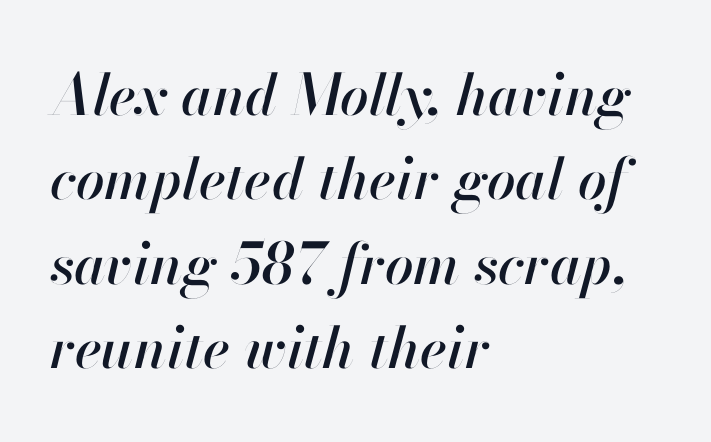
Q: Is the text italic (slanted)? A: Yes, it leans right by about 13 degrees.
Q: Is the text underlined? A: No.
Q: How is the paragraph aligned? A: Left-aligned.
Q: Is the spacing between letters normal or unusually wide? A: Normal.
Q: Is the spacing between lines tight, normal or loose? A: Normal.
Q: Width (condensed, normal, or wide)? A: Normal.
Q: Stroke contrast? A: High.
Q: x-height? A: Small.
Q: Monospaced? A: No.
